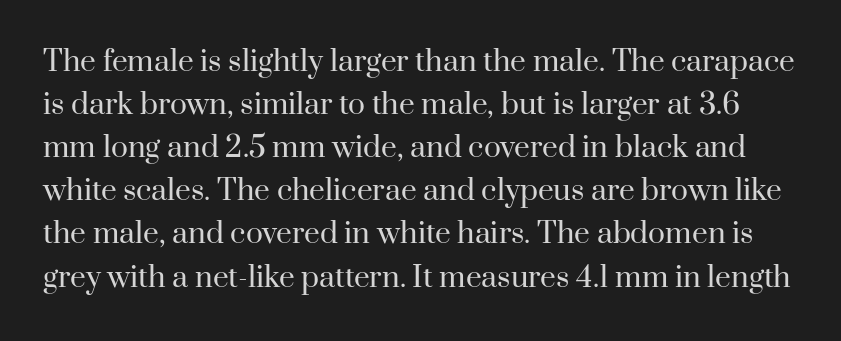
These lines are rendered in a variable-pitch font. In terms of leading, this rendering sits right in the middle. Stems here are at most as thick as an everyday book face. This sample uses plain, unmodified letter spacing.
